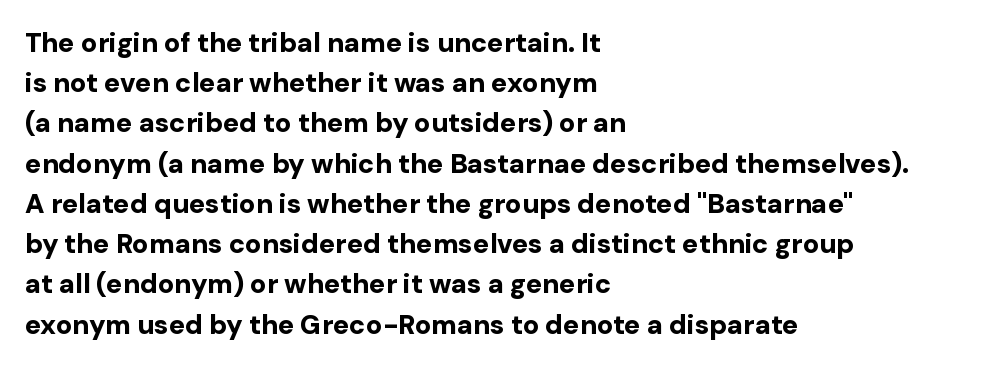
The rag falls on the right side of this text block. The axis of the letterforms is exactly vertical. Descender tails drop into unmarked territory. Inter-character spacing is left at the font's built-in metrics. Heavy, bold letterforms.
